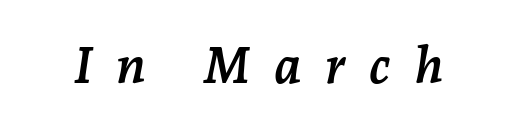
Its strokes are broad and dark, the hallmark of bold type. Characters follow at a spacing far wider than the type designer built in. Underline: absent. These lines are rendered in a variable-pitch font. Posture: slanted.
